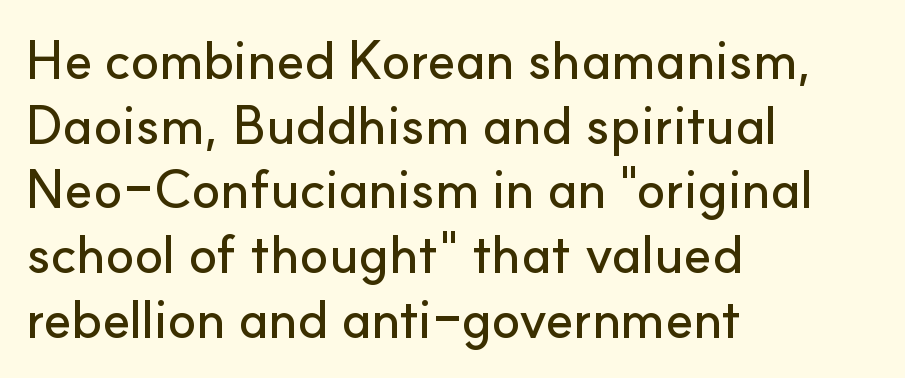
The image shows 53 px sans-serif type, upright; set left-aligned, line spacing 1.22x, normal letter spacing, not underlined; low stroke contrast and a small x-height.
